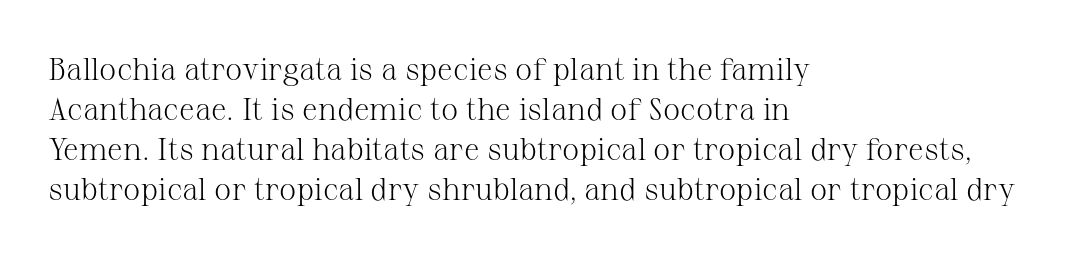
Q: Is the text bold? A: No.
Q: Is the text italic (slanted)? A: No, it is upright.
Q: Is the typeface a serif or a sans-serif typeface? A: Serif.
Q: Is the text underlined? A: No.
Q: How is the paragraph aligned? A: Left-aligned.
Q: Is the spacing between letters normal or unusually wide? A: Normal.
Q: Is the spacing between lines tight, normal or loose? A: Normal.
Q: Width (condensed, normal, or wide)? A: Normal.
Q: Stroke contrast? A: Medium.
Q: x-height? A: Medium.
Q: Monospaced? A: No.
